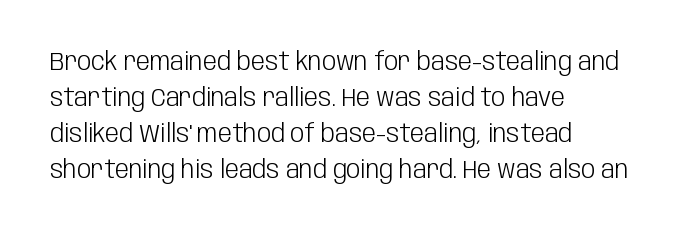
The image shows 25 px text type, upright; set left-aligned, normal line spacing (1.44x), normal letter spacing, not underlined.
